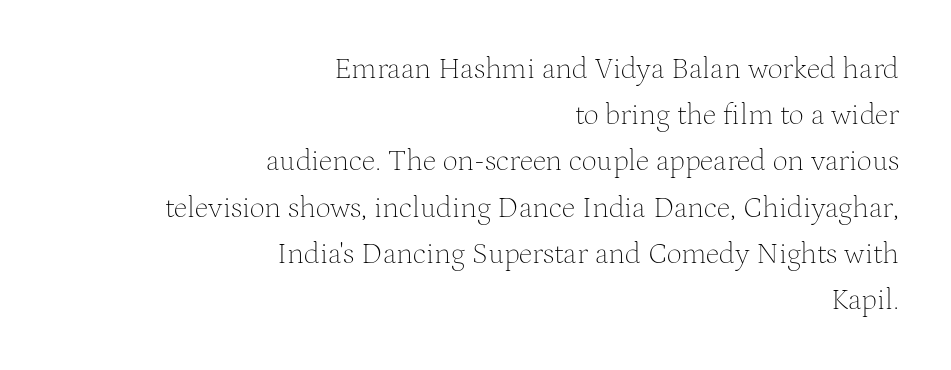
{"serif": "yes", "italic": "no", "bold": "no", "weight": "thin", "width": "normal", "stroke_contrast": "medium", "x_height": "medium", "monospaced": "no", "underline": "no", "align": "right", "line_spacing": "normal", "line_spacing_ratio": 1.54, "letter_spacing": "normal", "letter_spacing_em": 0.0, "glyph_px": 30}
